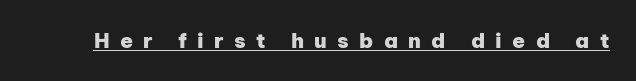
Q: Is the text bold? A: Yes.
Q: Is the text italic (slanted)? A: No, it is upright.
Q: Is the text underlined? A: Yes.
Q: Is the spacing between letters normal or unusually wide? A: Unusually wide.
